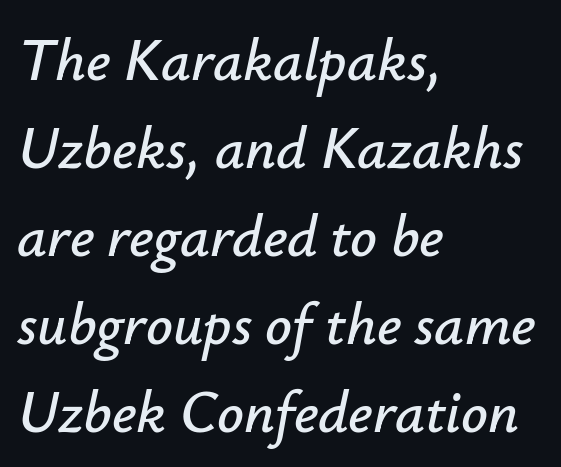
Q: Is the text italic (slanted)? A: Yes, it leans right by about 12 degrees.
Q: Is the text underlined? A: No.
Q: How is the paragraph aligned? A: Left-aligned.
Q: Is the spacing between letters normal or unusually wide? A: Normal.
Q: Is the spacing between lines tight, normal or loose? A: Normal.
Q: Width (condensed, normal, or wide)? A: Normal.
Q: Stroke contrast? A: Low.
Q: x-height? A: Small.
Q: Monospaced? A: No.
